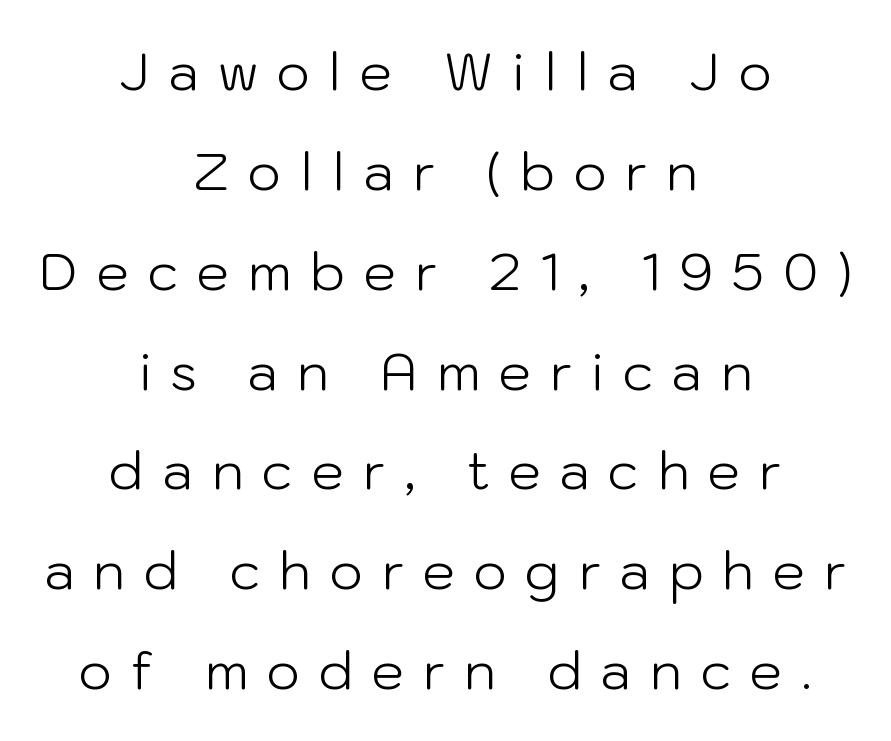
The image shows 52 px light sans-serif type, upright; set centered, loose line spacing (1.92x), unusually wide letter spacing (+0.36 em), not underlined; low stroke contrast and a medium x-height.
